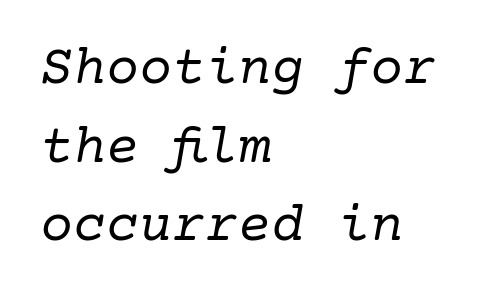
The image shows 55 px regular-weight serif type, italic (leaning right); set left-aligned, normal line spacing (1.43x), normal letter spacing, not underlined; low stroke contrast and a medium x-height.
